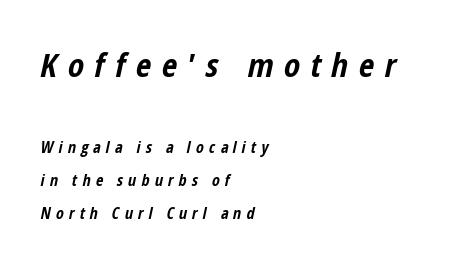
You get the large type first, then a drop to smaller type. Just letters on the line, the space beneath them empty. The line-height multiplier appears high, well above default. The line texture is sparse and dotted thanks to wide tracking. Characters are canted at an angle relative to the baseline's perpendicular. The paragraph shown leans on its left margin.
